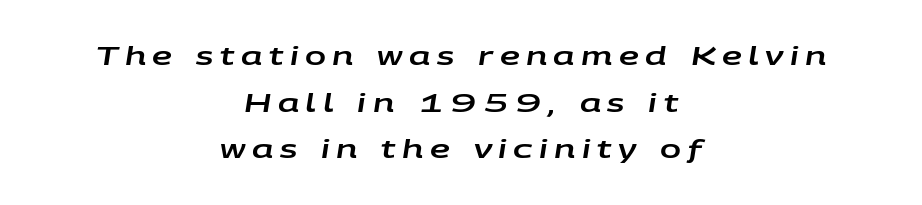
Q: Is the text italic (slanted)? A: Yes, it leans right by about 9 degrees.
Q: Is the text underlined? A: No.
Q: How is the paragraph aligned? A: Centered.
Q: Is the spacing between letters normal or unusually wide? A: Unusually wide.
